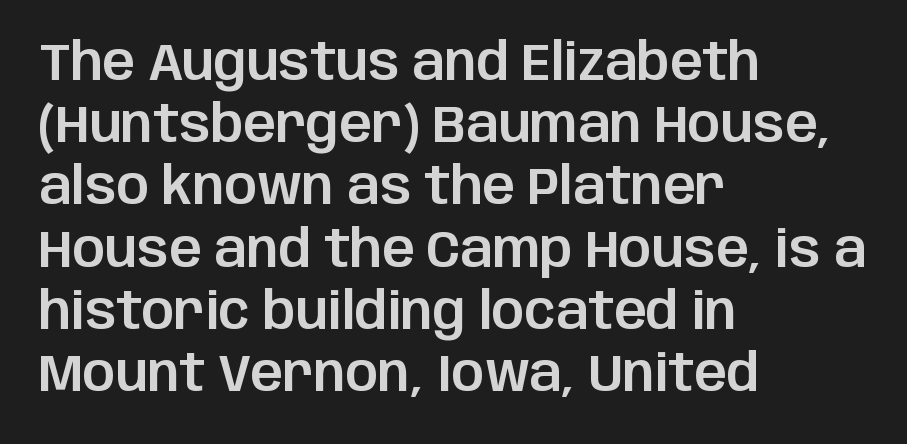
These lines are rendered in a variable-pitch font. It's the straight-up-and-down kind of type. Are there feet on the stems? There aren't — it's a sans. Bare-footed words on every line. Visually the block forms a straight wall on the left and a jagged coastline on the right. Default kerning and tracking; the words read as compact shapes.
